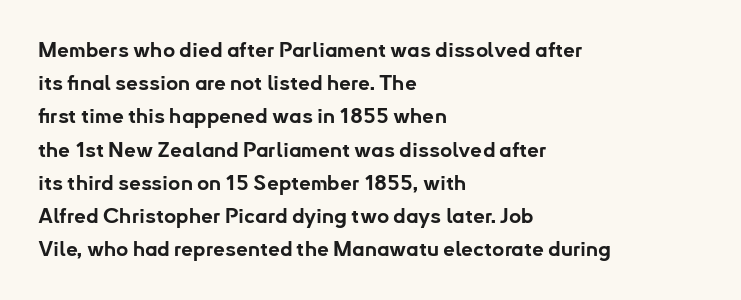
Q: Is the text bold? A: Yes.
Q: Is the text italic (slanted)? A: No, it is upright.
Q: Is the text underlined? A: No.
Q: How is the paragraph aligned? A: Left-aligned.
Q: Is the spacing between letters normal or unusually wide? A: Normal.
Q: Is the spacing between lines tight, normal or loose? A: Normal.
